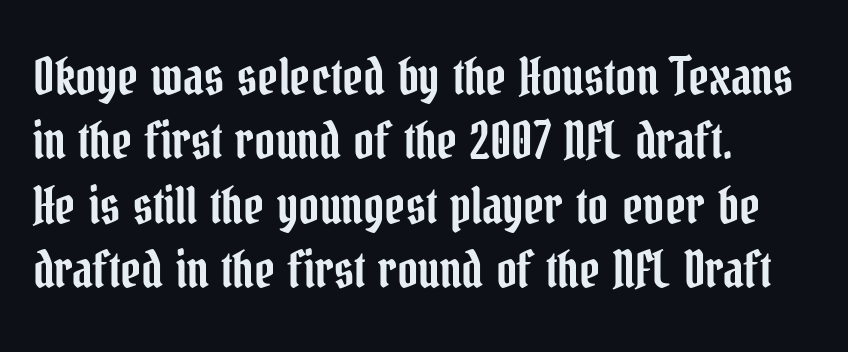
{"serif": "yes", "italic": "no", "width": "condensed", "stroke_contrast": "low", "x_height": "medium", "monospaced": "no", "underline": "no", "align": "left", "line_spacing": "normal", "line_spacing_ratio": 1.29, "letter_spacing": "normal", "letter_spacing_em": 0.0, "glyph_px": 50}
